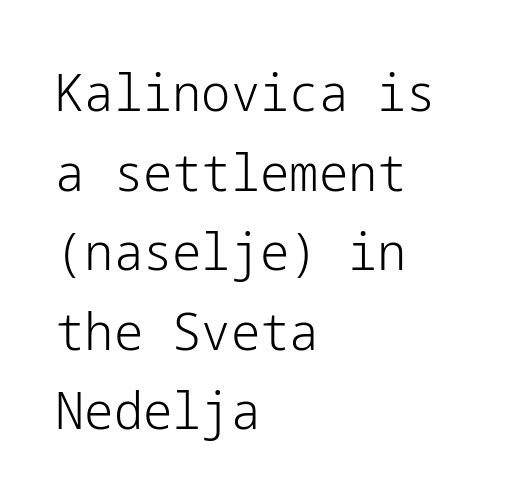
The image shows 52 px light sans-serif type, upright; set left-aligned, normal line spacing (1.53x), normal letter spacing, not underlined; low stroke contrast and a medium x-height.
